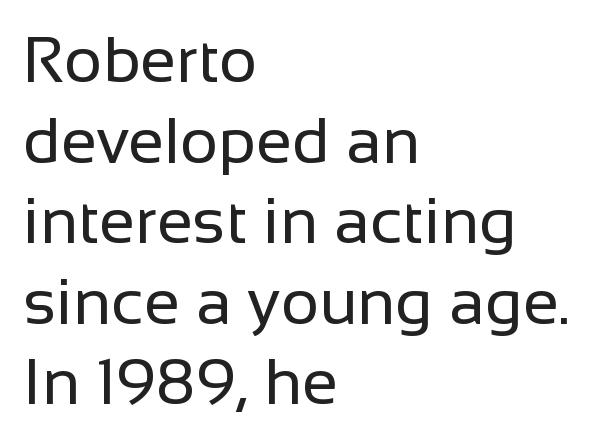
Q: Is the text bold? A: No.
Q: Is the text italic (slanted)? A: No, it is upright.
Q: Is the typeface a serif or a sans-serif typeface? A: Sans-serif.
Q: Is the text underlined? A: No.
Q: How is the paragraph aligned? A: Left-aligned.
Q: Is the spacing between letters normal or unusually wide? A: Normal.
Q: Width (condensed, normal, or wide)? A: Normal.
Q: Stroke contrast? A: Low.
Q: x-height? A: Medium.
Q: Monospaced? A: No.
